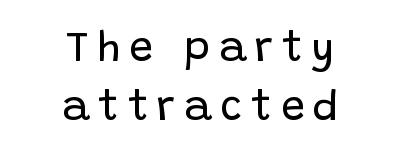
Q: Is the text bold? A: No.
Q: Is the text italic (slanted)? A: No, it is upright.
Q: Is the typeface a serif or a sans-serif typeface? A: Sans-serif.
Q: Is the text underlined? A: No.
Q: How is the paragraph aligned? A: Centered.
Q: Is the spacing between letters normal or unusually wide? A: Unusually wide.
Q: Is the spacing between lines tight, normal or loose? A: Normal.
Q: Width (condensed, normal, or wide)? A: Normal.
Q: Stroke contrast? A: Low.
Q: x-height? A: Large.
Q: Monospaced? A: No.
